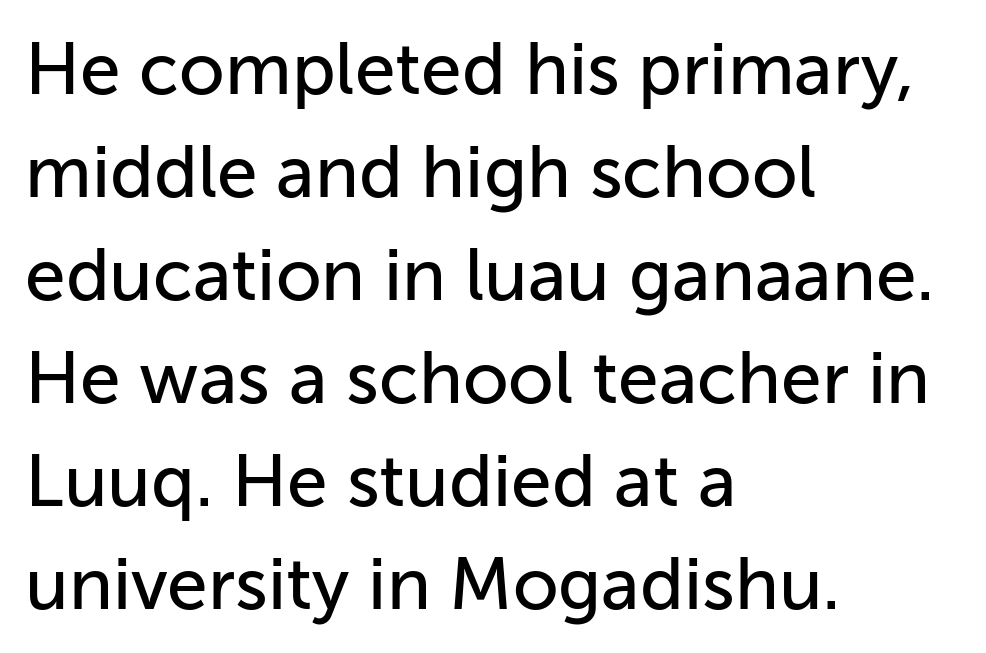
Is this a fixed-width face? No — the glyphs have proportional, varying widths. Nothing sits at the stroke ends, so this counts as sans-serif. Decoration check: the copy has no underline. Words appear dense and cohesive because spacing is normal.
